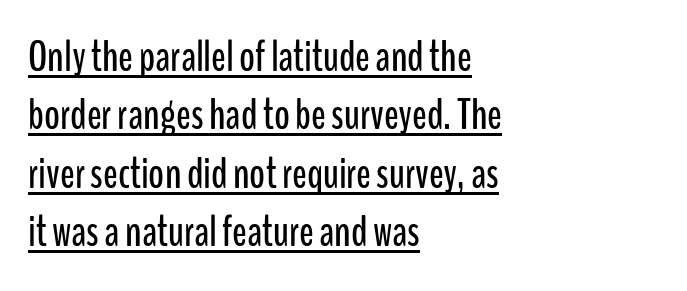
Q: Is the text italic (slanted)? A: No, it is upright.
Q: Is the typeface a serif or a sans-serif typeface? A: Sans-serif.
Q: Is the text underlined? A: Yes.
Q: How is the paragraph aligned? A: Left-aligned.
Q: Is the spacing between letters normal or unusually wide? A: Normal.
Q: Is the spacing between lines tight, normal or loose? A: Normal.
Q: Width (condensed, normal, or wide)? A: Condensed.
Q: Stroke contrast? A: Low.
Q: x-height? A: Medium.
Q: Monospaced? A: No.
